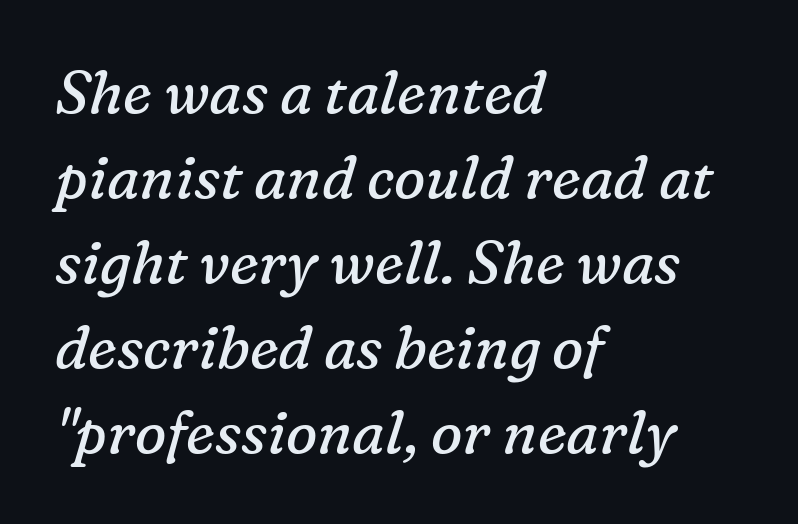
{"serif": "yes", "italic": "yes", "lean": "right", "slant_degrees": 16, "bold": "no", "weight": "regular", "width": "normal", "stroke_contrast": "low", "x_height": "medium", "monospaced": "no", "underline": "no", "align": "left", "line_spacing": "normal", "line_spacing_ratio": 1.44, "letter_spacing": "normal", "letter_spacing_em": 0.0, "glyph_px": 59}
